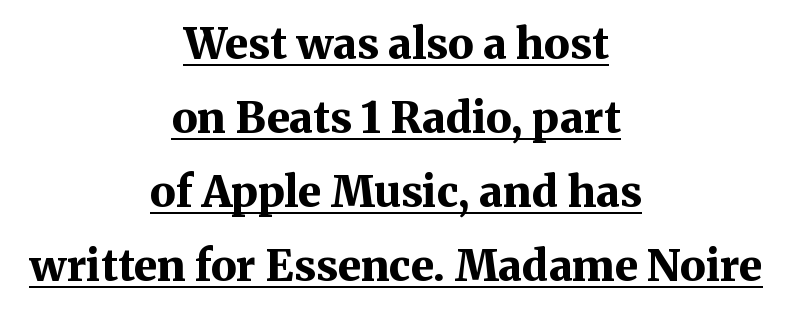
{"serif": "yes", "italic": "no", "bold": "yes", "weight": "bold", "width": "normal", "stroke_contrast": "medium", "x_height": "medium", "monospaced": "no", "underline": "yes", "align": "center", "line_spacing_ratio": 1.72, "letter_spacing": "normal", "letter_spacing_em": 0.0, "glyph_px": 43}
